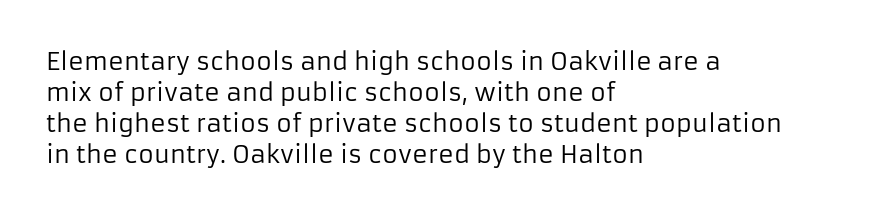
{"italic": "no", "bold": "no", "underline": "no", "align": "left", "line_spacing": "normal", "line_spacing_ratio": 1.29, "letter_spacing": "normal", "letter_spacing_em": 0.0, "glyph_px": 24}
